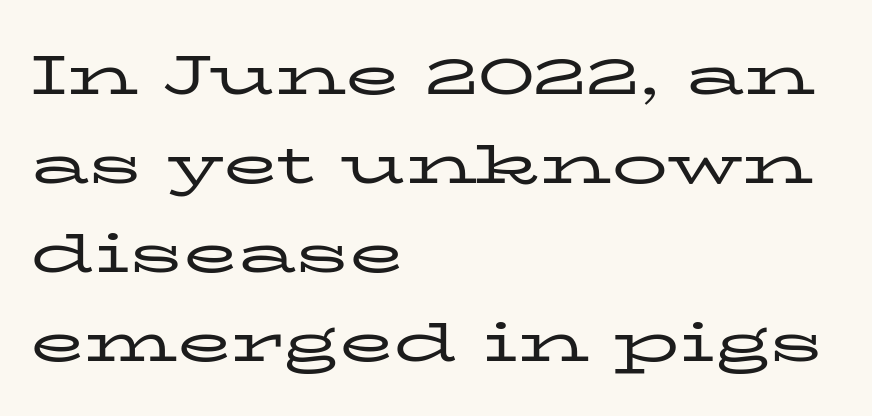
{"serif": "yes", "italic": "no", "bold": "no", "weight": "regular", "width": "wide", "stroke_contrast": "low", "x_height": "medium", "monospaced": "no", "underline": "no", "align": "left", "line_spacing": "normal", "line_spacing_ratio": 1.59, "letter_spacing": "normal", "letter_spacing_em": 0.0, "glyph_px": 56}
